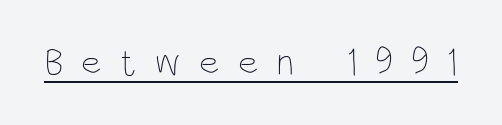
The image shows 38 px thin, condensed type, upright; set unusually wide letter spacing (+0.48 em), underlined; low stroke contrast and a large x-height.
